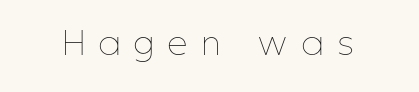
{"italic": "no", "bold": "no", "weight": "thin", "width": "condensed", "stroke_contrast": "low", "x_height": "medium", "monospaced": "no", "underline": "no", "letter_spacing": "wide", "letter_spacing_em": 0.48, "glyph_px": 31}
